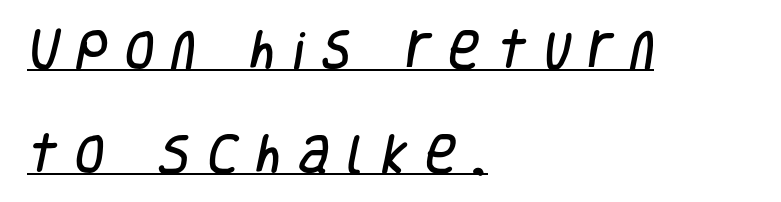
This sample uses a sans-serif face. Compared with typical paragraphs, the rows here are farther apart. Check the space under the baseline: a stroke is drawn there. Each line starts at the same left margin while the right side varies.
